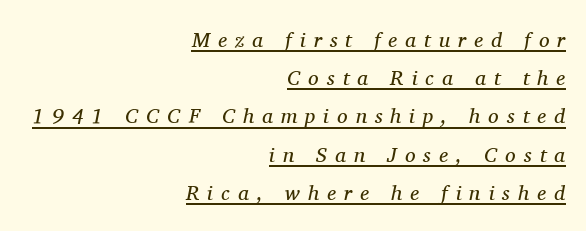
{"italic": "yes", "lean": "right", "slant_degrees": 11, "bold": "no", "underline": "yes", "align": "right", "line_spacing_ratio": 1.82, "letter_spacing": "wide", "letter_spacing_em": 0.38, "glyph_px": 21}
